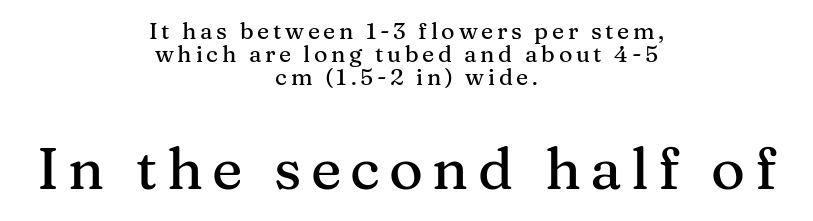
The image shows 58 px serif type, upright; set centered, tight line spacing (1.01x), not underlined; the second (bottom) block is 2.52x larger; medium stroke contrast and a medium x-height.
